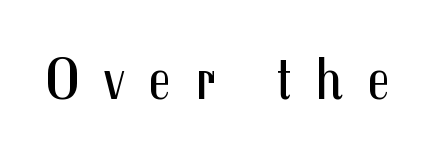
Do the characters align in a grid? No, the font is proportional. The face looks like a standard text weight, possibly lighter. The face used here is a sans, in the tradition of grotesques and geometrics. Substantial extra tracking has been applied to these lines.
